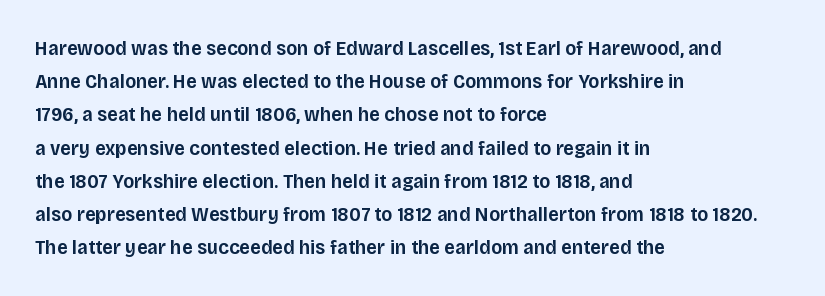
The image shows 21 px text type, upright; set left-aligned, normal line spacing (1.58x), normal letter spacing, not underlined.
